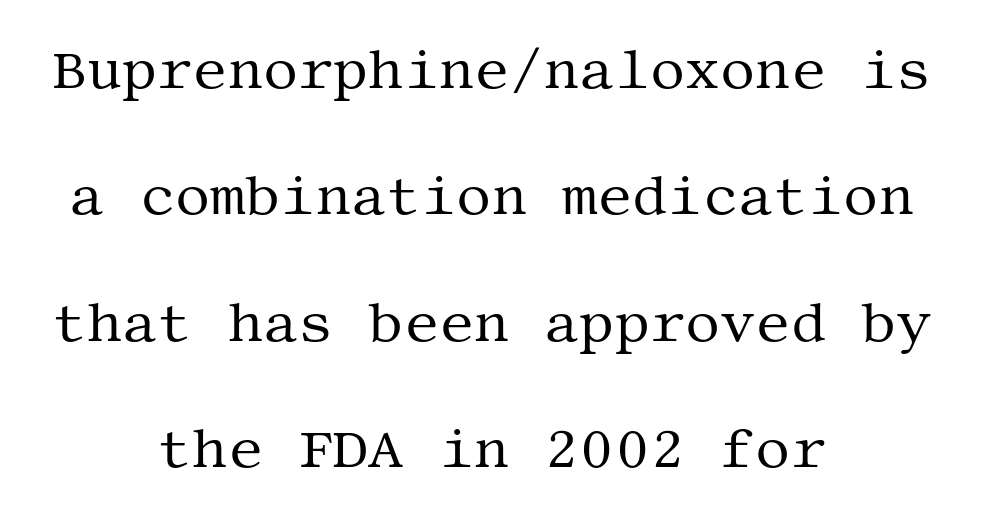
The image shows 55 px regular-weight serif type, upright; set centered, loose line spacing (2.3x), normal letter spacing, not underlined; medium stroke contrast and a large x-height.
